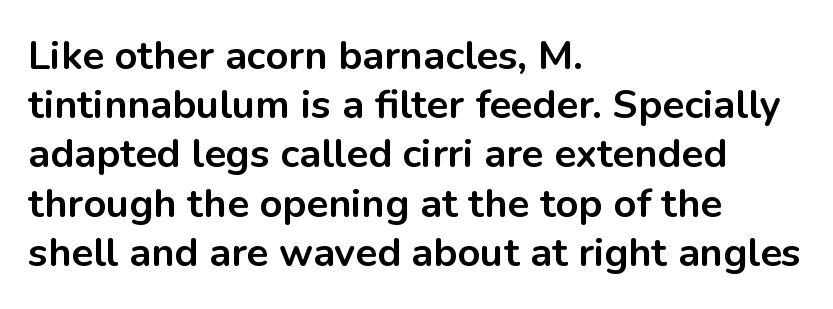
The image shows 40 px bold sans-serif type, upright; set left-aligned, line spacing 1.23x, normal letter spacing, not underlined; low stroke contrast and a medium x-height.
